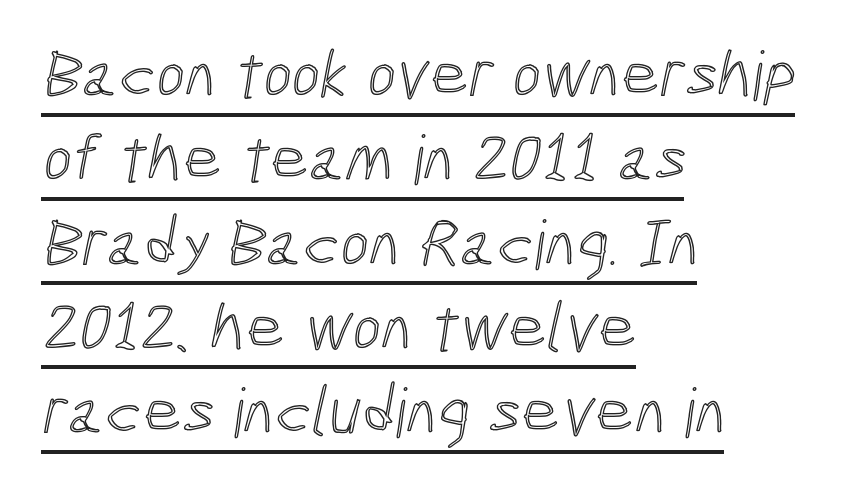
{"width": "condensed", "x_height": "medium", "monospaced": "no", "underline": "yes", "align": "left", "line_spacing_ratio": 1.24, "letter_spacing": "normal", "letter_spacing_em": 0.0, "glyph_px": 68}
